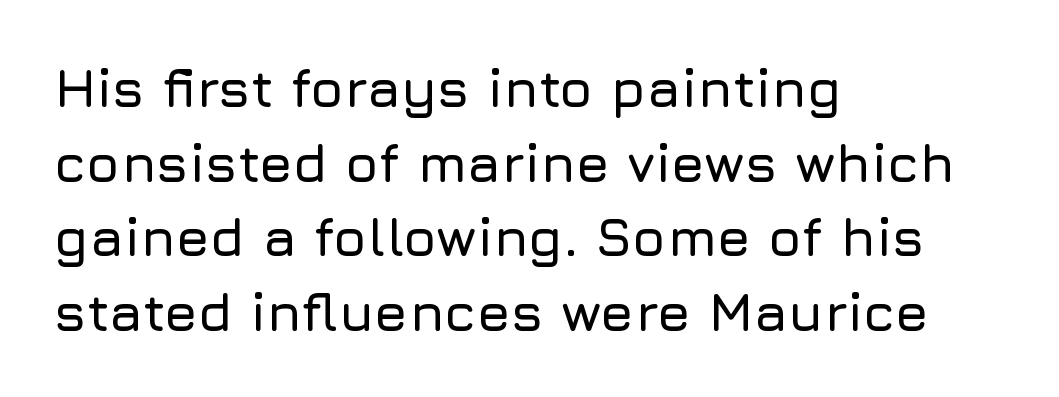
The image shows 54 px sans-serif type, upright; set left-aligned, normal line spacing (1.38x), normal letter spacing, not underlined; low stroke contrast and a medium x-height.
